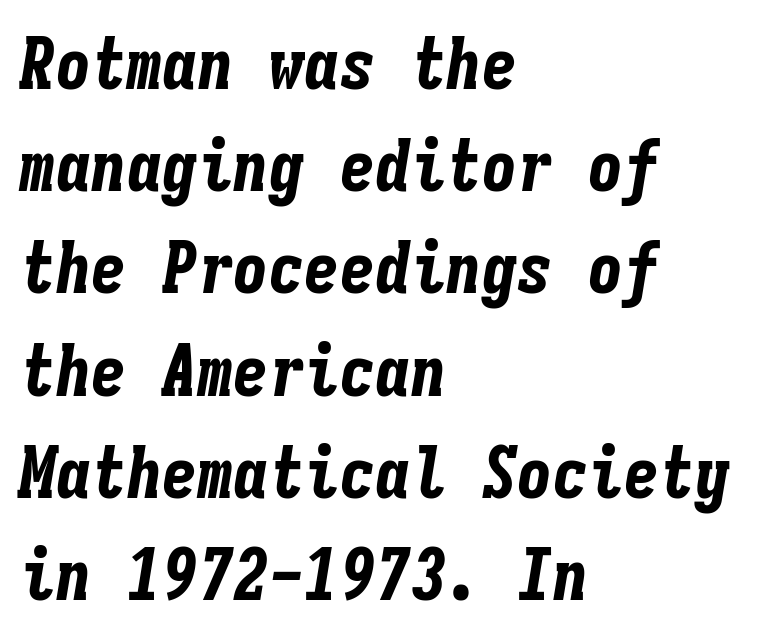
Q: Is the text bold? A: Yes.
Q: Is the text italic (slanted)? A: Yes, it leans right by about 9 degrees.
Q: Is the text underlined? A: No.
Q: How is the paragraph aligned? A: Left-aligned.
Q: Is the spacing between letters normal or unusually wide? A: Normal.
Q: Is the spacing between lines tight, normal or loose? A: Normal.
Q: Width (condensed, normal, or wide)? A: Condensed.
Q: Stroke contrast? A: Low.
Q: x-height? A: Medium.
Q: Monospaced? A: Yes.
